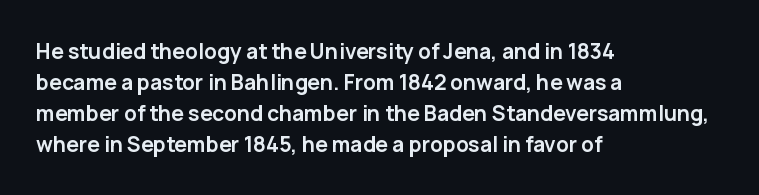
The image shows 21 px bold type, upright; set left-aligned, normal line spacing (1.47x), normal letter spacing, not underlined.
